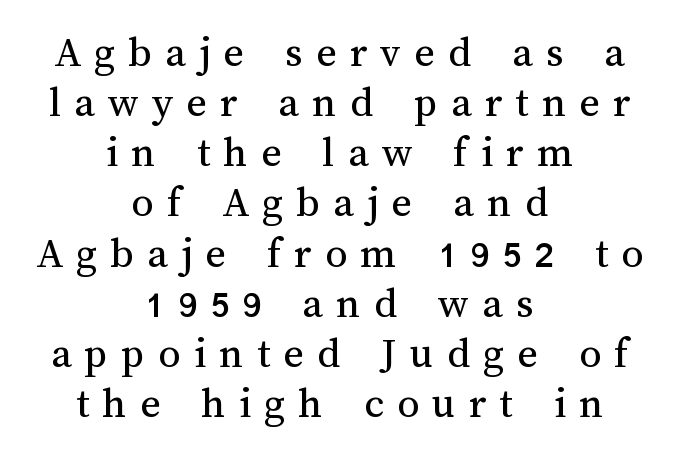
Q: Is the text bold? A: No.
Q: Is the text italic (slanted)? A: No, it is upright.
Q: Is the text underlined? A: No.
Q: How is the paragraph aligned? A: Centered.
Q: Is the spacing between letters normal or unusually wide? A: Unusually wide.
Q: Is the spacing between lines tight, normal or loose? A: Tight.
Q: Width (condensed, normal, or wide)? A: Normal.
Q: Stroke contrast? A: Medium.
Q: x-height? A: Medium.
Q: Monospaced? A: No.
